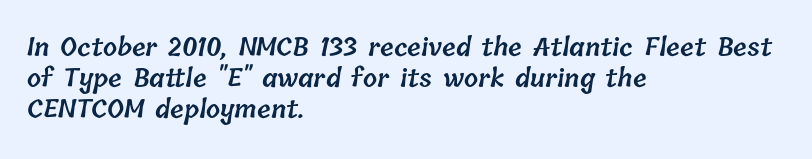
Q: Is the text bold? A: Semi-bold.
Q: Is the text underlined? A: No.
Q: How is the paragraph aligned? A: Left-aligned.
Q: Is the spacing between letters normal or unusually wide? A: Normal.
Q: Is the spacing between lines tight, normal or loose? A: Normal.
